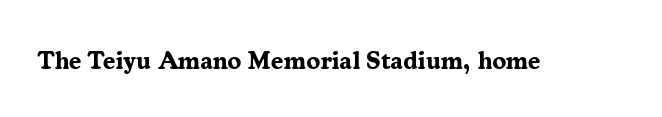
Underlining? Definitely not there. Strong, thick strokes mark this as bold type. This sample uses an upright cut, with every glyph sitting square on the baseline. A typesetter would call this zero additional tracking.
